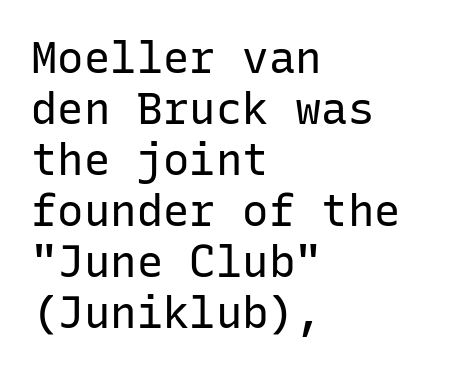
Q: Is the text bold? A: No.
Q: Is the text italic (slanted)? A: No, it is upright.
Q: Is the typeface a serif or a sans-serif typeface? A: Sans-serif.
Q: Is the text underlined? A: No.
Q: How is the paragraph aligned? A: Left-aligned.
Q: Is the spacing between letters normal or unusually wide? A: Normal.
Q: Width (condensed, normal, or wide)? A: Normal.
Q: Stroke contrast? A: Low.
Q: x-height? A: Medium.
Q: Monospaced? A: Yes.
